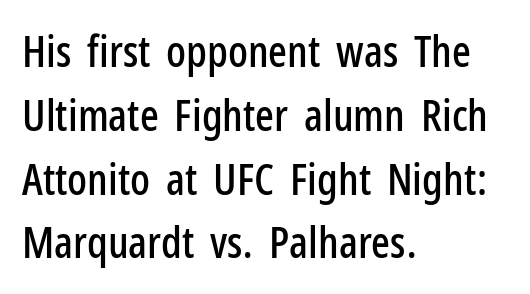
{"serif": "no", "italic": "no", "width": "condensed", "stroke_contrast": "low", "x_height": "medium", "monospaced": "no", "underline": "no", "align": "left", "line_spacing": "normal", "line_spacing_ratio": 1.45, "letter_spacing": "normal", "letter_spacing_em": 0.0, "glyph_px": 44}
